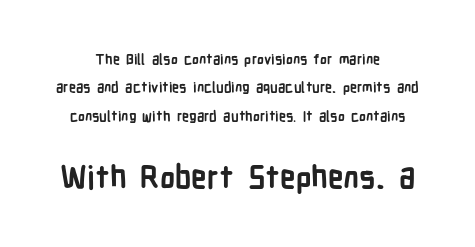
Q: Is the text bold? A: Yes.
Q: Is the text italic (slanted)? A: No, it is upright.
Q: Is the typeface a serif or a sans-serif typeface? A: Sans-serif.
Q: Is the text underlined? A: No.
Q: How is the paragraph aligned? A: Centered.
Q: Is the spacing between letters normal or unusually wide? A: Normal.
Q: Is the spacing between lines tight, normal or loose? A: Loose.
Q: Which block of text is set in a larger size, the first (top) or the second (bottom)? A: The second (bottom) one.
Q: Width (condensed, normal, or wide)? A: Condensed.
Q: Stroke contrast? A: Low.
Q: x-height? A: Medium.
Q: Monospaced? A: No.
